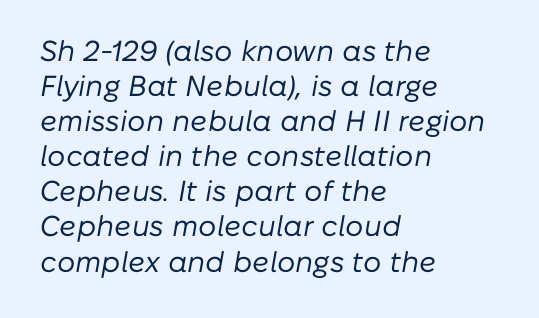
Glyph-to-glyph distance matches everyday printed text. The font sits on the lighter half of the weight spectrum, regular included. These lines stack with their left ends in a neat column. The face used here has a pronounced slope to its letters.
